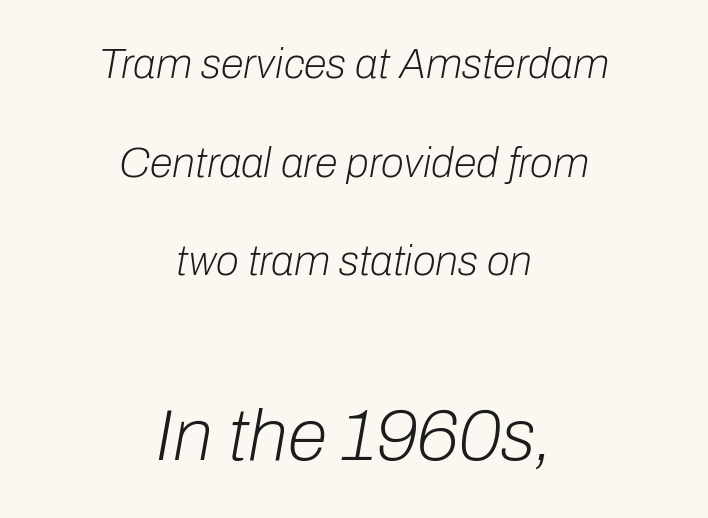
{"italic": "yes", "lean": "right", "slant_degrees": 10, "bold": "no", "weight": "light", "width": "normal", "stroke_contrast": "low", "x_height": "medium", "monospaced": "no", "underline": "no", "align": "center", "line_spacing": "loose", "line_spacing_ratio": 2.35, "letter_spacing": "normal", "letter_spacing_em": 0.0, "larger_block": "second", "size_ratio": 1.74, "glyph_px": 73}
